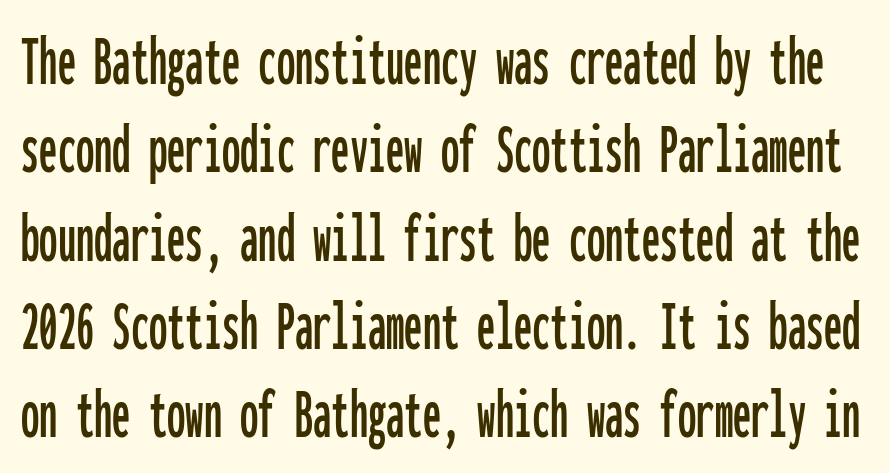
Here the designer chose a console-style face with uniform glyph widths. Here the glyphs are tracked normally, forming tight word shapes. The space directly below the letters is spotless. Rendered with straight, roman letterforms. Each letter's strokes conclude bluntly, with no projecting serifs.
